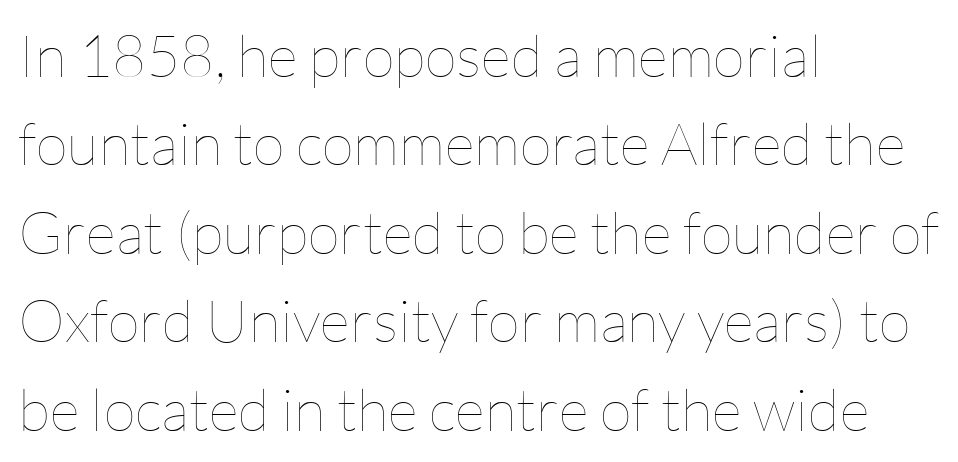
The image shows 59 px thin type, upright; set left-aligned, normal line spacing (1.5x), normal letter spacing, not underlined; low stroke contrast and a medium x-height.
